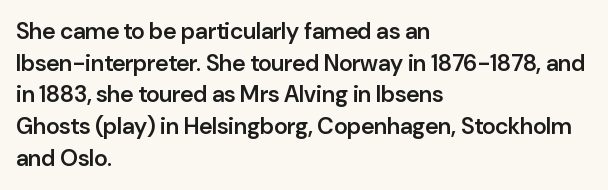
The image shows 23 px text type, upright; set left-aligned, normal line spacing (1.38x), normal letter spacing, not underlined.
